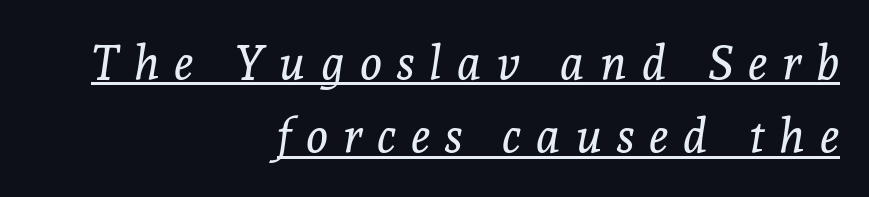
These lines have a slow, spaced-out rhythm from letter to letter. Every row of glyphs terminates at an identical x-position on the right. Each stroke keeps to a modest, everyday thickness or less. Honestly, the row spacing looks completely unremarkable. A rule runs beneath these lines of type.
